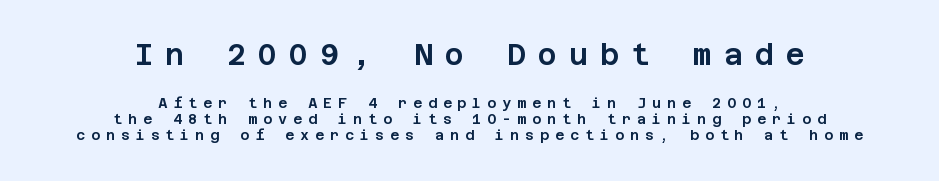
{"serif": "no", "italic": "no", "width": "normal", "stroke_contrast": "low", "x_height": "large", "underline": "no", "align": "center", "line_spacing": "tight", "line_spacing_ratio": 1.15, "letter_spacing": "wide", "letter_spacing_em": 0.42, "larger_block": "first", "size_ratio": 2.07, "glyph_px": 29}
